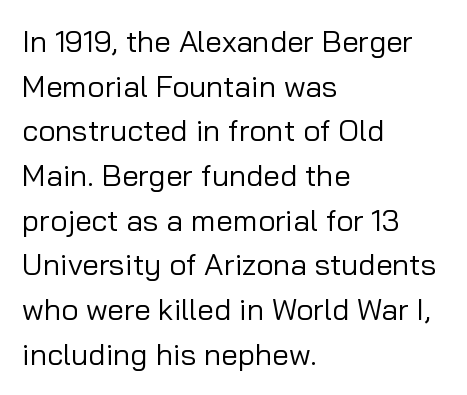
The image shows 30 px regular-weight sans-serif type, upright; set left-aligned, normal line spacing (1.49x), normal letter spacing, not underlined; low stroke contrast and a medium x-height.
